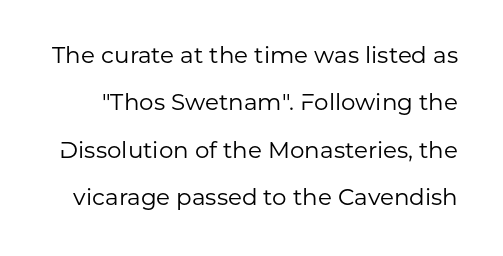
{"italic": "no", "bold": "no", "underline": "no", "line_spacing": "loose", "line_spacing_ratio": 2.06, "letter_spacing": "normal", "letter_spacing_em": 0.0, "glyph_px": 23}
